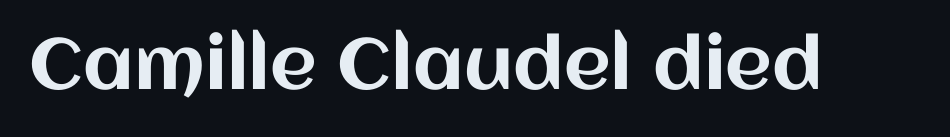
Q: Is the text italic (slanted)? A: No, it is upright.
Q: Is the text underlined? A: No.
Q: Is the spacing between letters normal or unusually wide? A: Normal.
Q: Width (condensed, normal, or wide)? A: Normal.
Q: Stroke contrast? A: Medium.
Q: x-height? A: Large.
Q: Monospaced? A: No.
